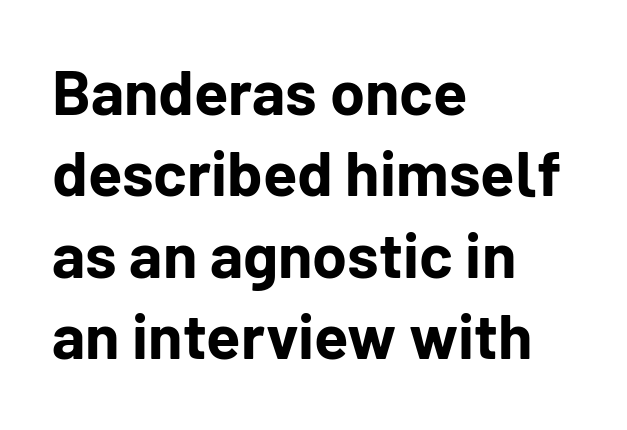
What's the leading like? Ordinary, nothing unusual. Honestly, there is no underline to notice here at all. The glyphs in this specimen are sans serif. Bold? Absolutely — the strokes are thick and heavy. Is the block centered? No — it sits flush against the left margin. The axis of the letterforms is exactly vertical.
